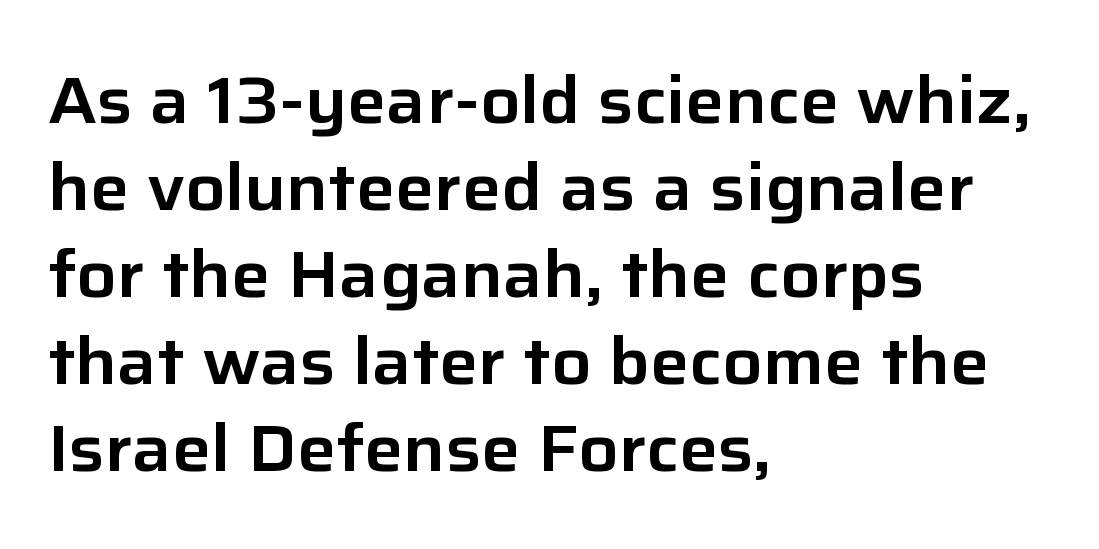
{"serif": "no", "italic": "no", "width": "normal", "stroke_contrast": "low", "x_height": "medium", "monospaced": "no", "underline": "no", "align": "left", "line_spacing": "normal", "line_spacing_ratio": 1.32, "letter_spacing": "normal", "letter_spacing_em": 0.0, "glyph_px": 66}
